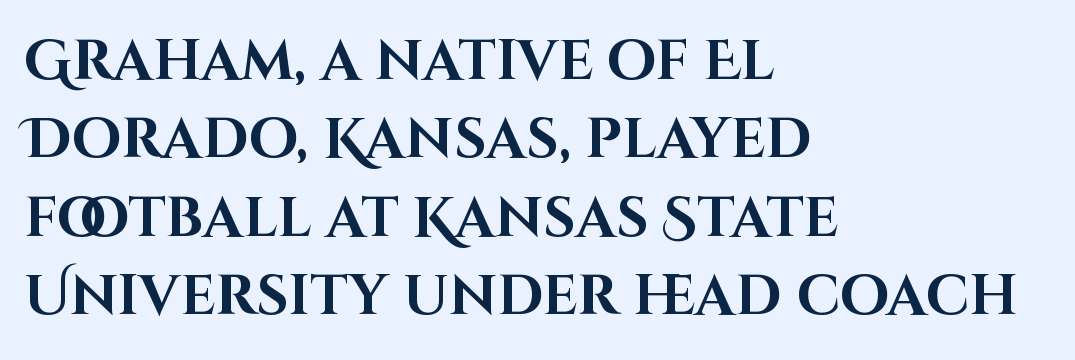
The image shows 56 px bold sans-serif type, upright; set left-aligned, normal line spacing (1.4x), normal letter spacing, not underlined; high stroke contrast and a large x-height.
